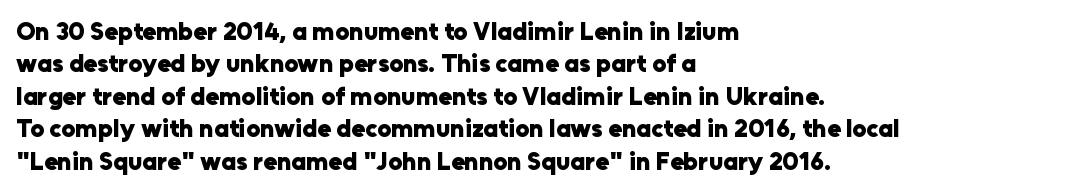
Q: Is the text bold? A: Yes.
Q: Is the text italic (slanted)? A: No, it is upright.
Q: Is the text underlined? A: No.
Q: How is the paragraph aligned? A: Left-aligned.
Q: Is the spacing between letters normal or unusually wide? A: Normal.
Q: Is the spacing between lines tight, normal or loose? A: Normal.
